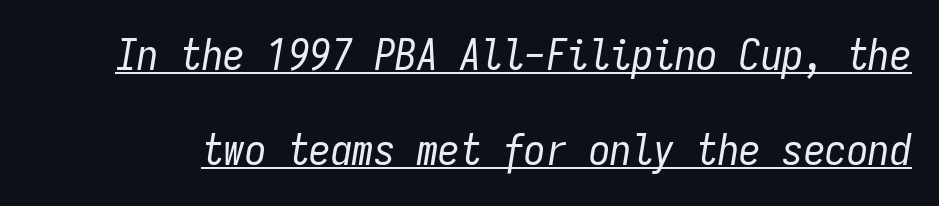
The image shows 43 px regular-weight, condensed type, italic (leaning right), monospaced; set loose line spacing (2.2x), normal letter spacing, underlined; low stroke contrast and a medium x-height.
